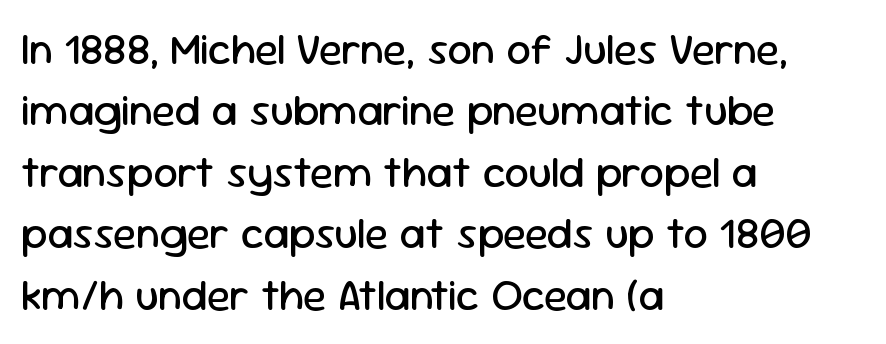
The image shows 43 px regular-weight sans-serif type, upright; set left-aligned, normal line spacing (1.43x), normal letter spacing, not underlined; low stroke contrast and a medium x-height.
